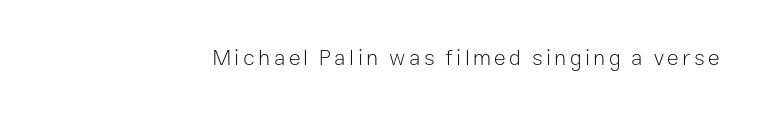
The image shows 22 px text type, upright; set right-aligned, not underlined.
